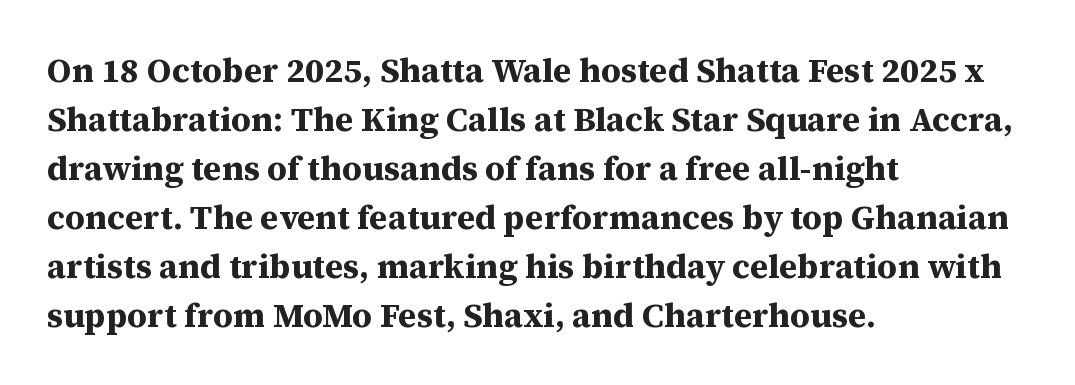
Q: Is the text bold? A: Yes.
Q: Is the text italic (slanted)? A: No, it is upright.
Q: Is the typeface a serif or a sans-serif typeface? A: Serif.
Q: Is the text underlined? A: No.
Q: How is the paragraph aligned? A: Left-aligned.
Q: Is the spacing between letters normal or unusually wide? A: Normal.
Q: Is the spacing between lines tight, normal or loose? A: Normal.
Q: Width (condensed, normal, or wide)? A: Normal.
Q: Stroke contrast? A: Medium.
Q: x-height? A: Medium.
Q: Monospaced? A: No.
